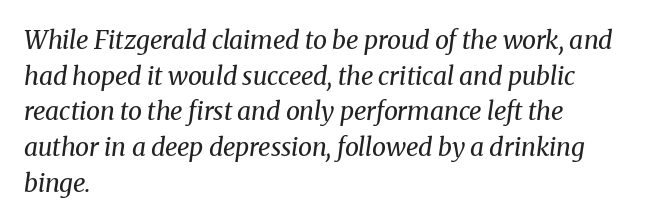
The image shows 25 px text type, italic (leaning right); set left-aligned, normal line spacing (1.43x), normal letter spacing, not underlined.
